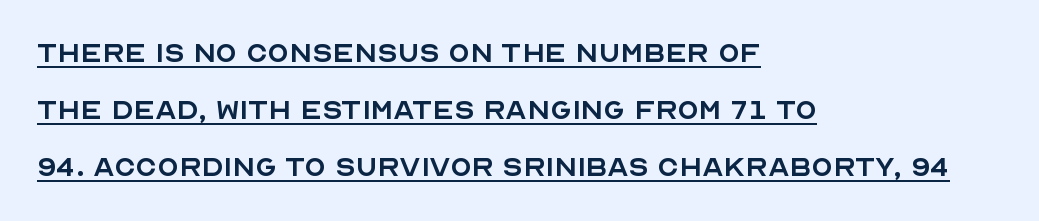
{"serif": "no", "italic": "no", "bold": "no", "weight": "regular", "width": "normal", "x_height": "large", "monospaced": "no", "underline": "yes", "align": "left", "line_spacing": "normal", "line_spacing_ratio": 1.63, "letter_spacing": "normal", "letter_spacing_em": 0.0, "glyph_px": 35}
